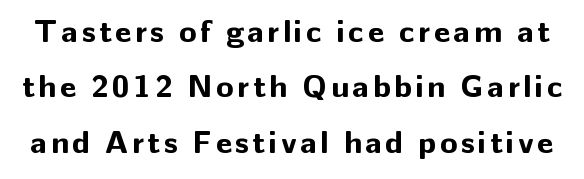
The image shows 32 px bold sans-serif type, upright; set line spacing 1.73x, not underlined; low stroke contrast and a medium x-height.
